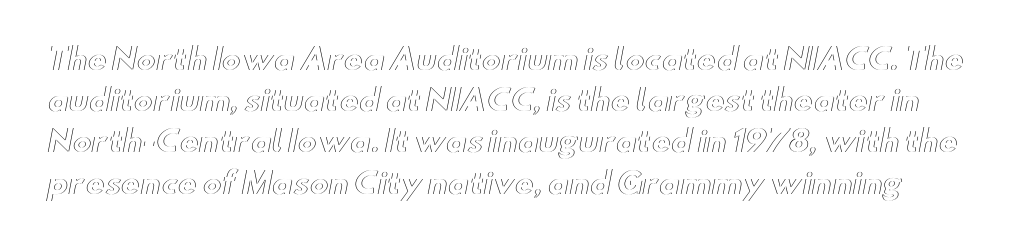
{"width": "wide", "x_height": "small", "monospaced": "no", "underline": "no", "line_spacing": "normal", "line_spacing_ratio": 1.42, "letter_spacing": "normal", "letter_spacing_em": 0.0, "glyph_px": 29}
